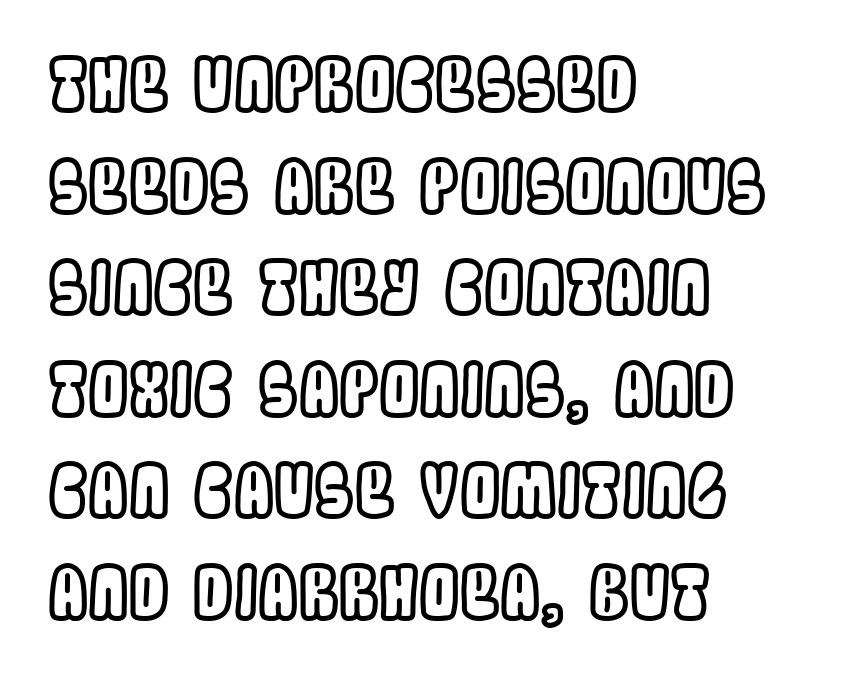
Q: Is the text italic (slanted)? A: No, it is upright.
Q: Is the text underlined? A: No.
Q: How is the paragraph aligned? A: Left-aligned.
Q: Is the spacing between letters normal or unusually wide? A: Normal.
Q: Is the spacing between lines tight, normal or loose? A: Normal.
Q: Width (condensed, normal, or wide)? A: Condensed.
Q: x-height? A: Large.
Q: Monospaced? A: No.
